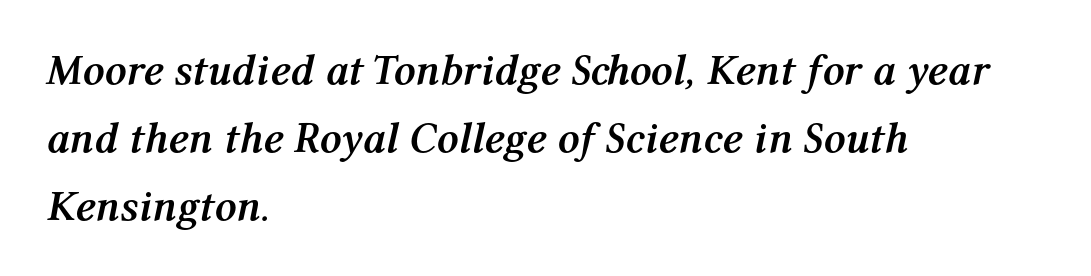
Italic: yes, the glyphs are oblique. What's the leading like? Ordinary, nothing unusual. The sample has been set heavy, in full bold. You could call the tracking neutral — neither tight nor loose.
